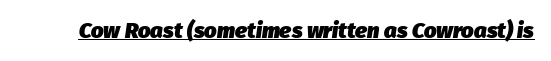
Q: Is the text bold? A: Yes.
Q: Is the text italic (slanted)? A: Yes, it leans right by about 8 degrees.
Q: Is the text underlined? A: Yes.
Q: Is the spacing between letters normal or unusually wide? A: Normal.
